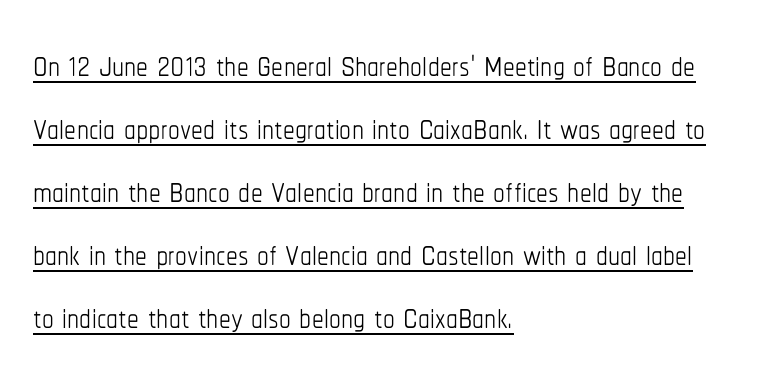
Q: Is the text bold? A: No.
Q: Is the text italic (slanted)? A: No, it is upright.
Q: Is the text underlined? A: Yes.
Q: How is the paragraph aligned? A: Left-aligned.
Q: Is the spacing between letters normal or unusually wide? A: Normal.
Q: Is the spacing between lines tight, normal or loose? A: Normal.
Q: Width (condensed, normal, or wide)? A: Condensed.
Q: Stroke contrast? A: Low.
Q: x-height? A: Medium.
Q: Monospaced? A: No.
